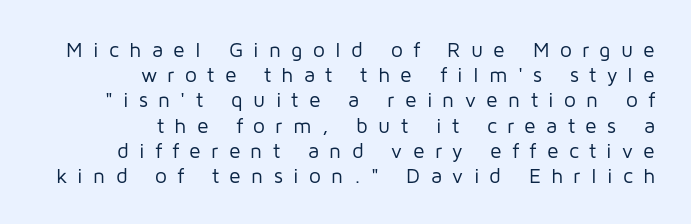
Is the letter spacing exaggerated? Yes — the characters are pushed far apart. This is roman type, the default non-slanted kind. The ragged edge is on the left, which tells us the setting is flush right. Plain, unruled lines of type. Stroke mass is kept to a normal reading level or below.
